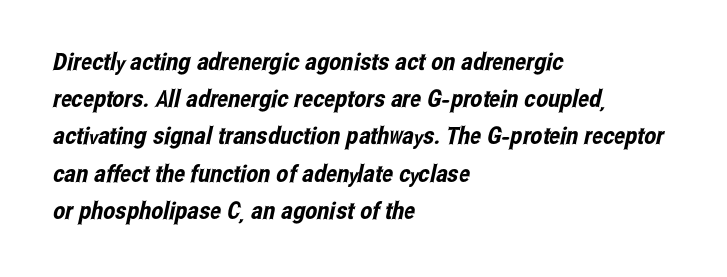
Q: Is the text underlined? A: No.
Q: How is the paragraph aligned? A: Left-aligned.
Q: Is the spacing between letters normal or unusually wide? A: Normal.
Q: Is the spacing between lines tight, normal or loose? A: Normal.
